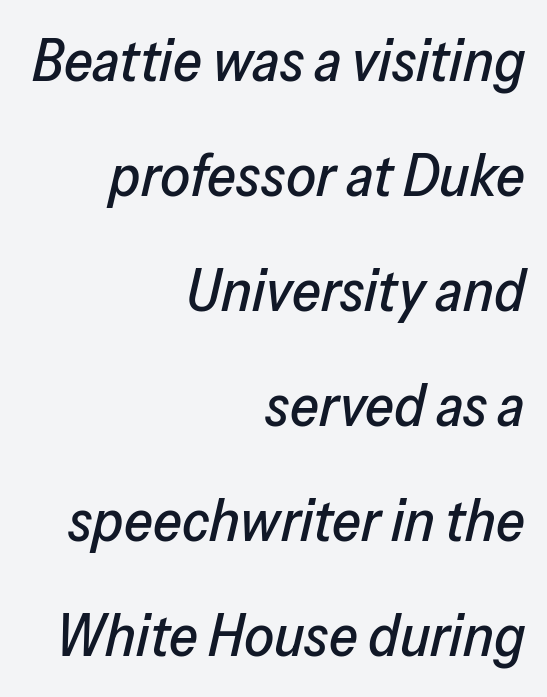
{"italic": "yes", "lean": "right", "slant_degrees": 13, "width": "normal", "stroke_contrast": "low", "x_height": "medium", "monospaced": "no", "underline": "no", "align": "right", "line_spacing": "loose", "line_spacing_ratio": 1.95, "letter_spacing": "normal", "letter_spacing_em": 0.0, "glyph_px": 59}
